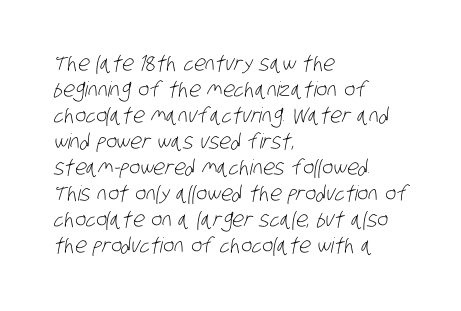
One-word summary of the alignment: left. Spacing between characters is what you'd get straight out of the box. A bare baseline throughout the passage. The weight would be labelled regular, book, light, or lighter still.
